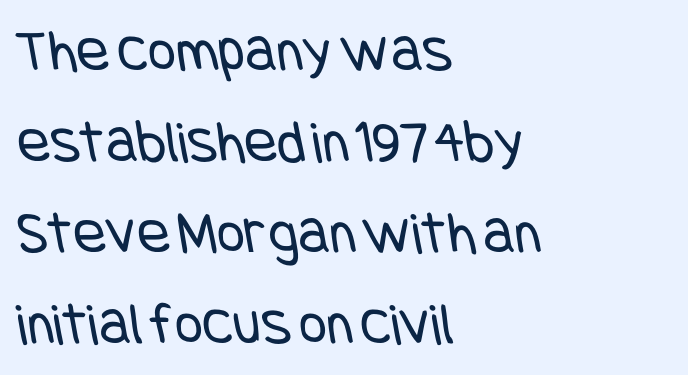
The image shows 61 px regular-weight, condensed sans-serif type; set left-aligned, normal line spacing (1.49x), normal letter spacing, not underlined; low stroke contrast and a large x-height.
